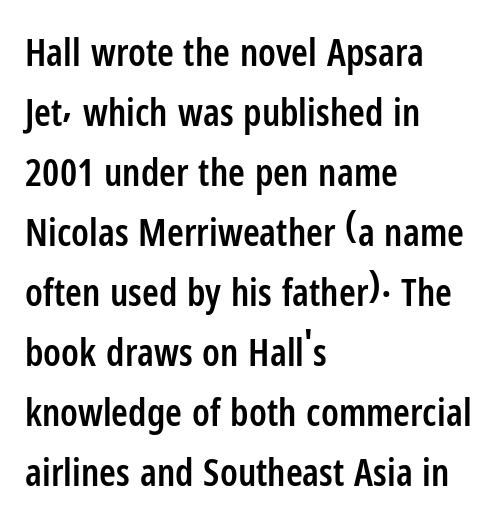
{"serif": "no", "italic": "no", "bold": "semi", "weight": "semibold", "width": "condensed", "stroke_contrast": "low", "x_height": "medium", "monospaced": "no", "underline": "no", "align": "left", "line_spacing": "normal", "line_spacing_ratio": 1.58, "letter_spacing": "normal", "letter_spacing_em": 0.0, "glyph_px": 38}
